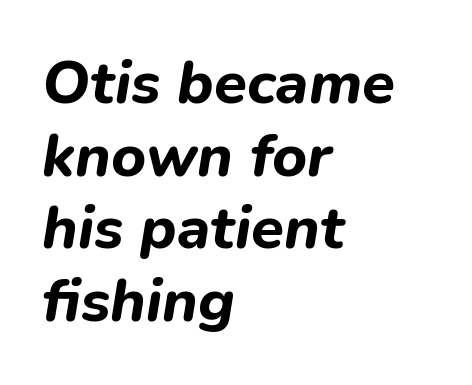
Look at the tracking — it's just the regular setting, nothing added. The letters advance in unequal steps, a hallmark of proportional type. The gap between lines stays unmarked. Is the type slanted? Yes — the strokes lean at a clear angle. Short and long lines alike share a common starting point at left. As a designer I'd log this as weight 700, bold.
